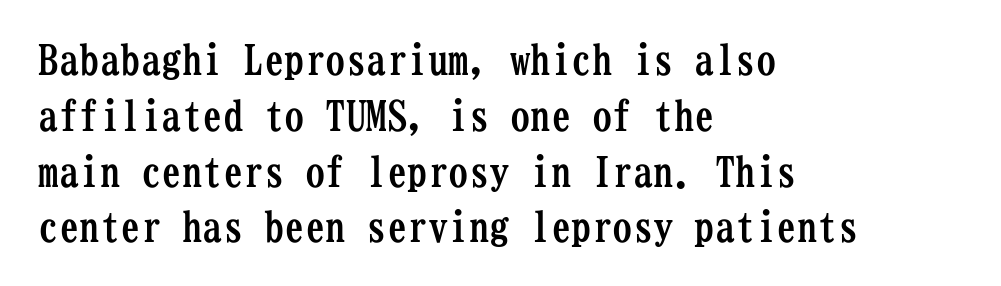
{"serif": "yes", "italic": "no", "bold": "yes", "weight": "semibold", "width": "condensed", "stroke_contrast": "low", "x_height": "medium", "monospaced": "yes", "underline": "no", "align": "left", "line_spacing": "normal", "line_spacing_ratio": 1.36, "letter_spacing": "normal", "letter_spacing_em": 0.0, "glyph_px": 41}
